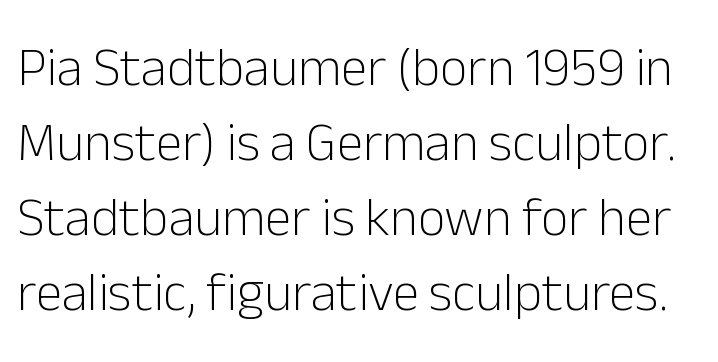
Q: Is the text bold? A: No.
Q: Is the text italic (slanted)? A: No, it is upright.
Q: Is the typeface a serif or a sans-serif typeface? A: Sans-serif.
Q: Is the text underlined? A: No.
Q: Is the spacing between letters normal or unusually wide? A: Normal.
Q: Is the spacing between lines tight, normal or loose? A: Normal.
Q: Width (condensed, normal, or wide)? A: Normal.
Q: Stroke contrast? A: Low.
Q: x-height? A: Medium.
Q: Monospaced? A: No.
